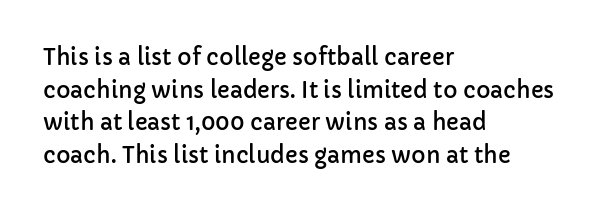
Q: Is the text italic (slanted)? A: No, it is upright.
Q: Is the text underlined? A: No.
Q: How is the paragraph aligned? A: Left-aligned.
Q: Is the spacing between letters normal or unusually wide? A: Normal.
Q: Is the spacing between lines tight, normal or loose? A: Normal.
